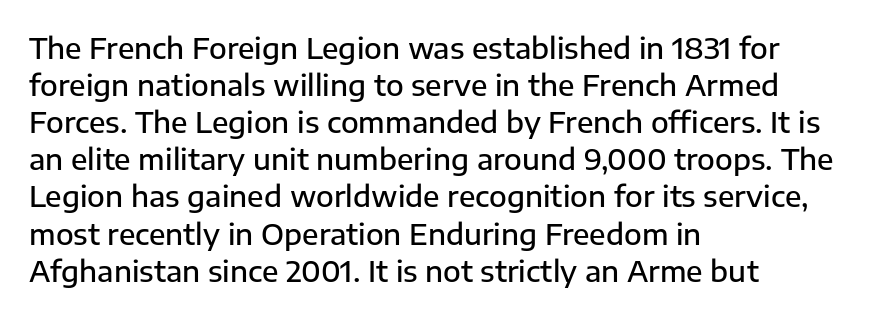
{"serif": "no", "italic": "no", "bold": "semi", "weight": "semibold", "width": "normal", "stroke_contrast": "low", "x_height": "medium", "monospaced": "no", "underline": "no", "align": "left", "line_spacing": "normal", "line_spacing_ratio": 1.28, "letter_spacing": "normal", "letter_spacing_em": 0.0, "glyph_px": 29}
